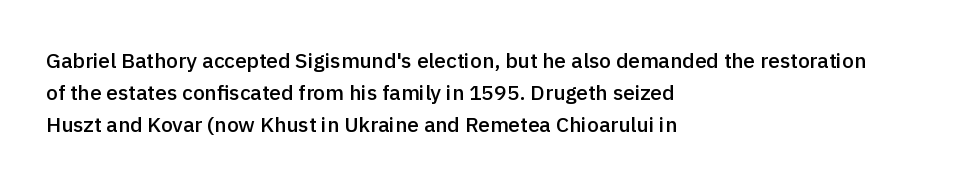
The image shows 21 px text type, upright; set left-aligned, normal line spacing (1.52x), normal letter spacing, not underlined.
